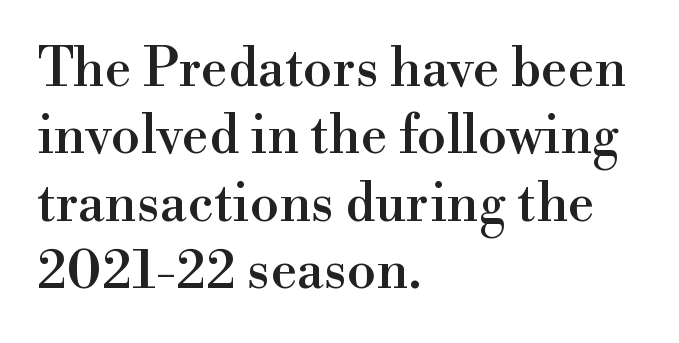
Q: Is the text italic (slanted)? A: No, it is upright.
Q: Is the typeface a serif or a sans-serif typeface? A: Serif.
Q: Is the text underlined? A: No.
Q: How is the paragraph aligned? A: Left-aligned.
Q: Is the spacing between letters normal or unusually wide? A: Normal.
Q: Is the spacing between lines tight, normal or loose? A: Normal.
Q: Width (condensed, normal, or wide)? A: Normal.
Q: x-height? A: Small.
Q: Monospaced? A: No.
